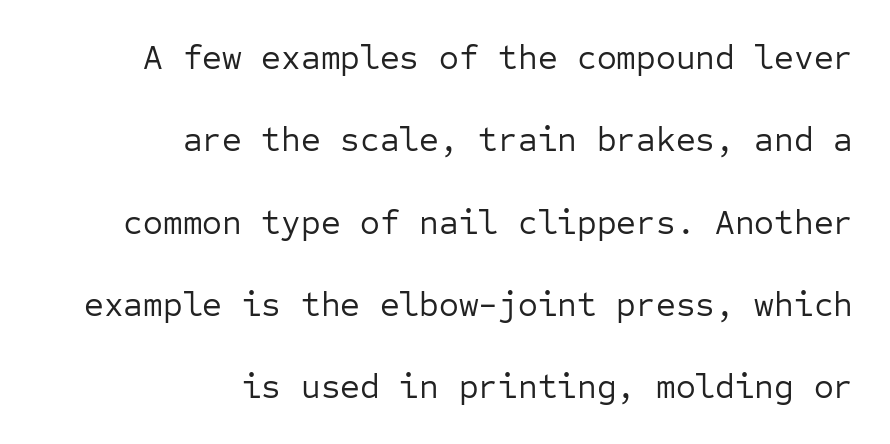
The image shows 34 px regular-weight sans-serif type, upright, monospaced; set right-aligned, loose line spacing (2.42x), normal letter spacing, not underlined; low stroke contrast and a medium x-height.
